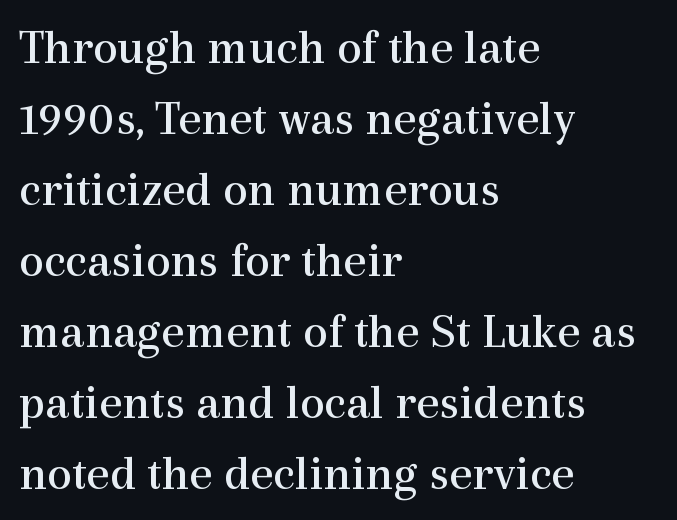
Q: Is the text bold? A: No.
Q: Is the text italic (slanted)? A: No, it is upright.
Q: Is the typeface a serif or a sans-serif typeface? A: Serif.
Q: Is the text underlined? A: No.
Q: How is the paragraph aligned? A: Left-aligned.
Q: Is the spacing between letters normal or unusually wide? A: Normal.
Q: Is the spacing between lines tight, normal or loose? A: Normal.
Q: Width (condensed, normal, or wide)? A: Normal.
Q: x-height? A: Medium.
Q: Monospaced? A: No.
